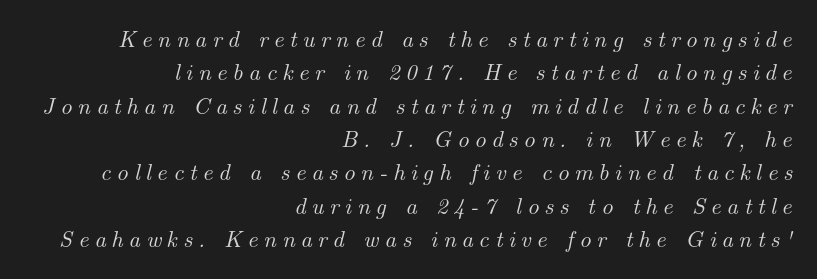
{"italic": "yes", "lean": "right", "slant_degrees": 14, "underline": "no", "align": "right", "line_spacing": "normal", "line_spacing_ratio": 1.45, "letter_spacing": "wide", "letter_spacing_em": 0.24, "glyph_px": 23}
